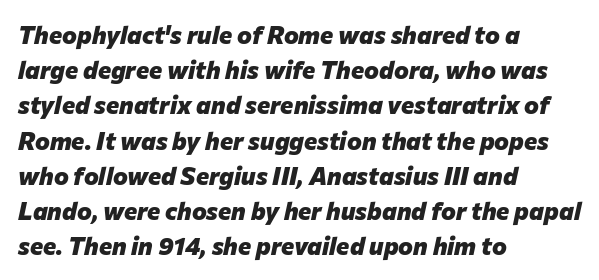
Short note: letters normally spaced. A dark, heavy texture on the line: the type is bold. Is there much room between lines? A standard amount, neither cramped nor airy. The whole block is typeset with a tilt. Caption: multi-line text, flush left, ragged right.
